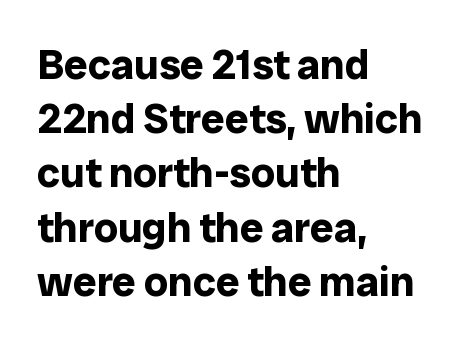
The image shows 42 px bold sans-serif type, upright; set left-aligned, normal line spacing (1.29x), normal letter spacing, not underlined; low stroke contrast and a medium x-height.
